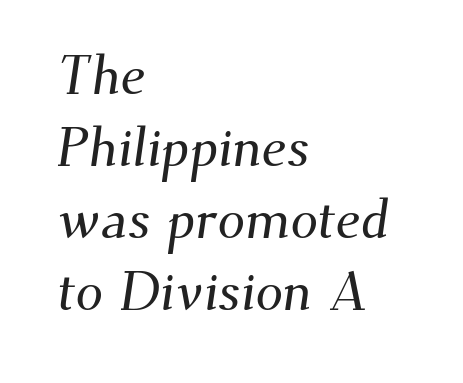
A student would call this left alignment; a typographer would say flush left, rag right. The specimen omits any rule beneath the text block's lines. Caption: standard tracking, unaltered. Varying glyph widths throughout — classic text-font behaviour. Are there feet on the stems? There are — it's a serif. Interline gaps are of average width in this sample.
